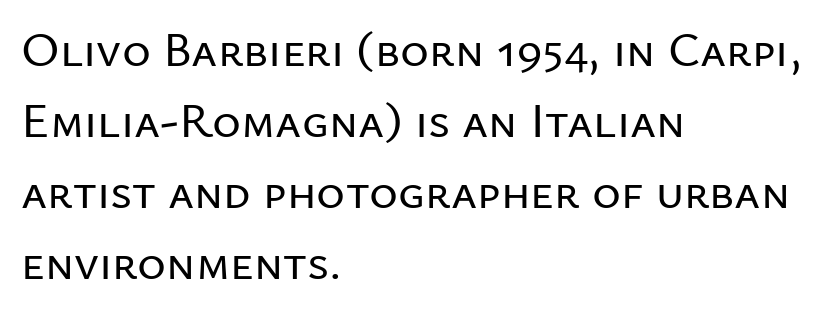
Words appear dense and cohesive because spacing is normal. Every stem runs plumb, perpendicular to the baseline. The characters display no serif detailing; their extremities are plain. These lines are rendered in a variable-pitch font. The ragged edge is on the right, which tells us the setting is flush left.
